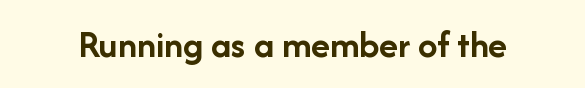
Note the varied advance widths — an 'i' is clearly narrower than an 'm'. Classification — sans serif. The lettering stays uniformly vertical, giving the passage a roman look. Descenders hang freely into open space.
